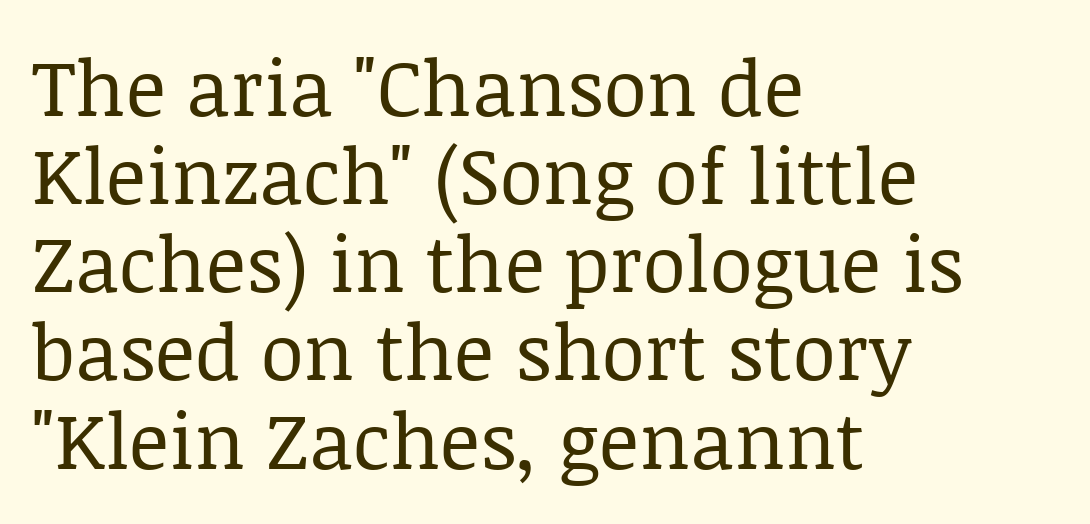
Q: Is the text bold? A: No.
Q: Is the text italic (slanted)? A: No, it is upright.
Q: Is the typeface a serif or a sans-serif typeface? A: Serif.
Q: Is the text underlined? A: No.
Q: How is the paragraph aligned? A: Left-aligned.
Q: Is the spacing between letters normal or unusually wide? A: Normal.
Q: Is the spacing between lines tight, normal or loose? A: Tight.
Q: Width (condensed, normal, or wide)? A: Normal.
Q: Stroke contrast? A: Low.
Q: x-height? A: Large.
Q: Monospaced? A: No.
